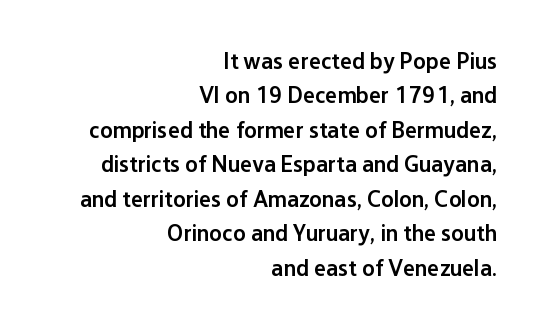
The image shows 23 px text type, upright; set right-aligned, normal line spacing (1.5x), normal letter spacing, not underlined.
